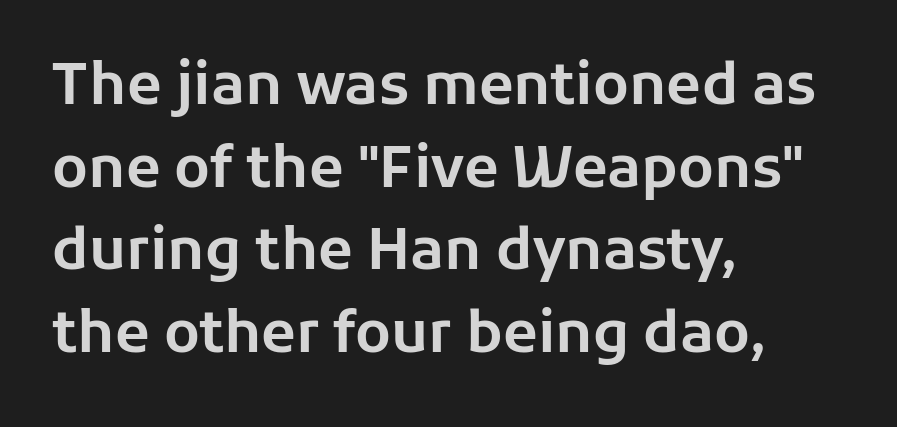
The image shows 57 px sans-serif type, upright; set left-aligned, normal line spacing (1.45x), normal letter spacing, not underlined; low stroke contrast and a medium x-height.
